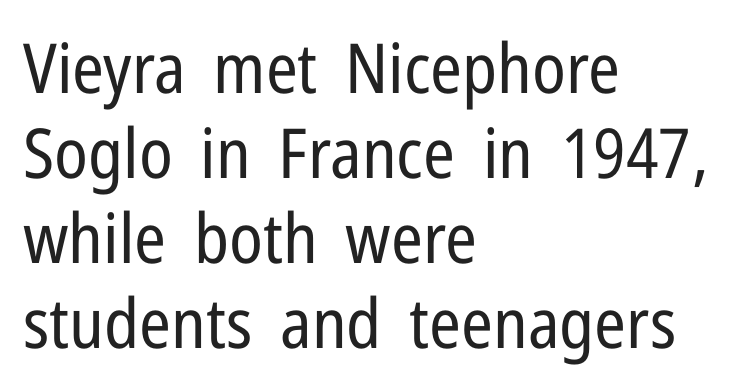
In terms of letterform style, serifs are entirely absent. Compared with a centered layout, this one pins lines to the left instead. Is this a heavy cut? Hardly; it is regular or lighter. Vertical strokes here are truly vertical. Caption: standard tracking, unaltered.
